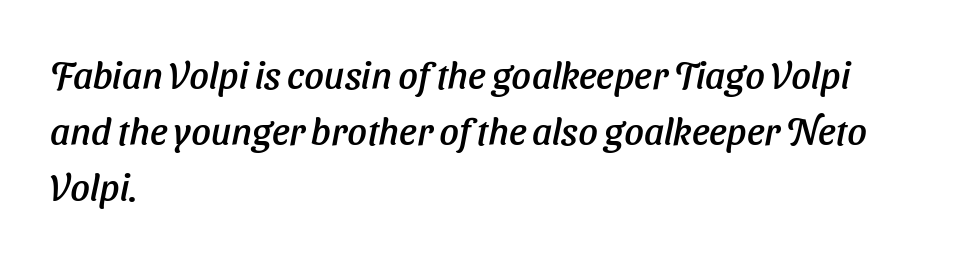
The passage shown is typed in a proportional face where columns would drift. Nobody touched the tracking dial on this one. These lines sit exactly where default settings would place them. Reading down the block, your eye returns to a fixed left position each line.
